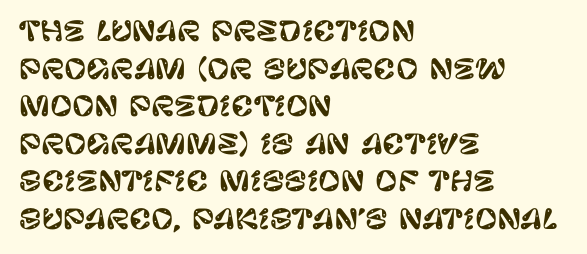
Q: Is the text italic (slanted)? A: Yes.
Q: Is the text underlined? A: No.
Q: How is the paragraph aligned? A: Left-aligned.
Q: Is the spacing between letters normal or unusually wide? A: Normal.
Q: Is the spacing between lines tight, normal or loose? A: Normal.
